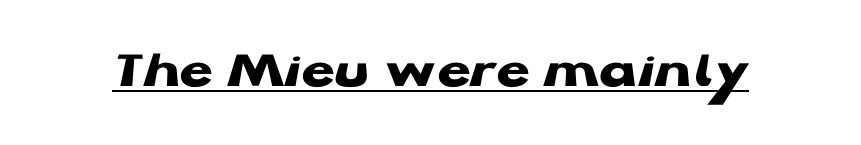
{"serif": "no", "italic": "no", "bold": "yes", "weight": "heavy", "width": "wide", "stroke_contrast": "low", "x_height": "medium", "monospaced": "no", "underline": "yes", "letter_spacing": "normal", "letter_spacing_em": 0.0, "glyph_px": 54}
